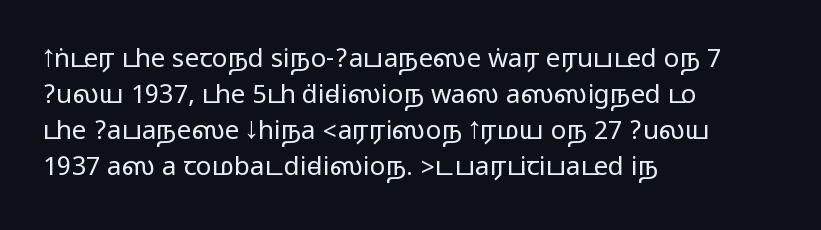
{"italic": "no", "underline": "no", "align": "left", "line_spacing": "normal", "line_spacing_ratio": 1.39, "letter_spacing": "normal", "letter_spacing_em": 0.0, "glyph_px": 26}
